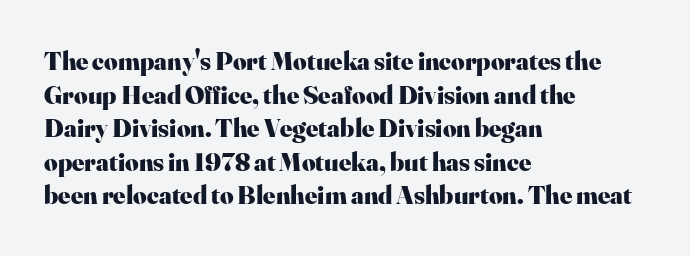
Q: Is the text bold? A: Yes.
Q: Is the text italic (slanted)? A: No, it is upright.
Q: Is the text underlined? A: No.
Q: How is the paragraph aligned? A: Left-aligned.
Q: Is the spacing between letters normal or unusually wide? A: Normal.
Q: Is the spacing between lines tight, normal or loose? A: Normal.
